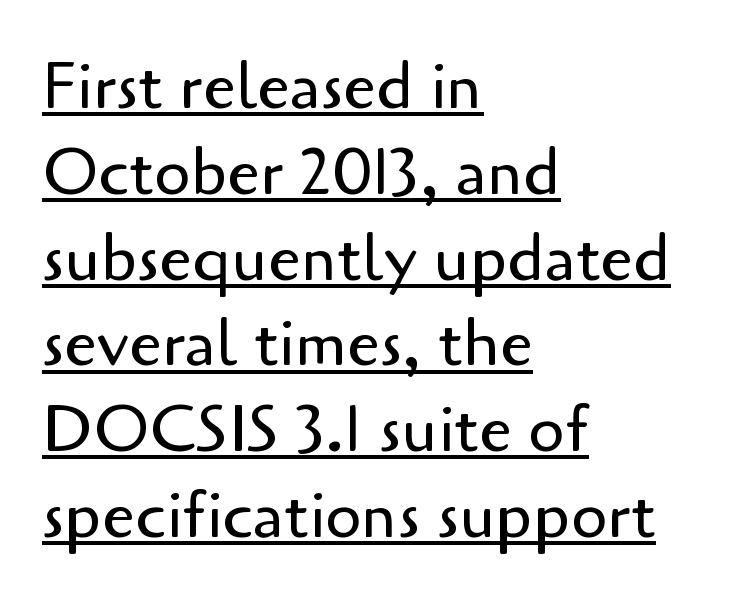
Does the lettering tilt? It doesn't — this is upright. Grotesque or geometric, the face here clearly has no serifs. The face used here appears with an underline applied. This sample has the flowing, uneven cadence of proportional lettering. Default kerning and tracking; the words read as compact shapes. Honestly, the row spacing looks completely unremarkable.
